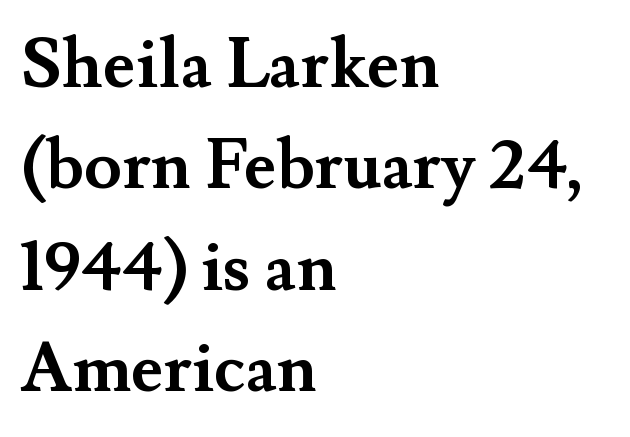
{"serif": "yes", "italic": "no", "bold": "yes", "weight": "semibold", "width": "normal", "stroke_contrast": "medium", "x_height": "small", "monospaced": "no", "underline": "no", "align": "left", "line_spacing": "normal", "line_spacing_ratio": 1.47, "letter_spacing": "normal", "letter_spacing_em": 0.0, "glyph_px": 69}
